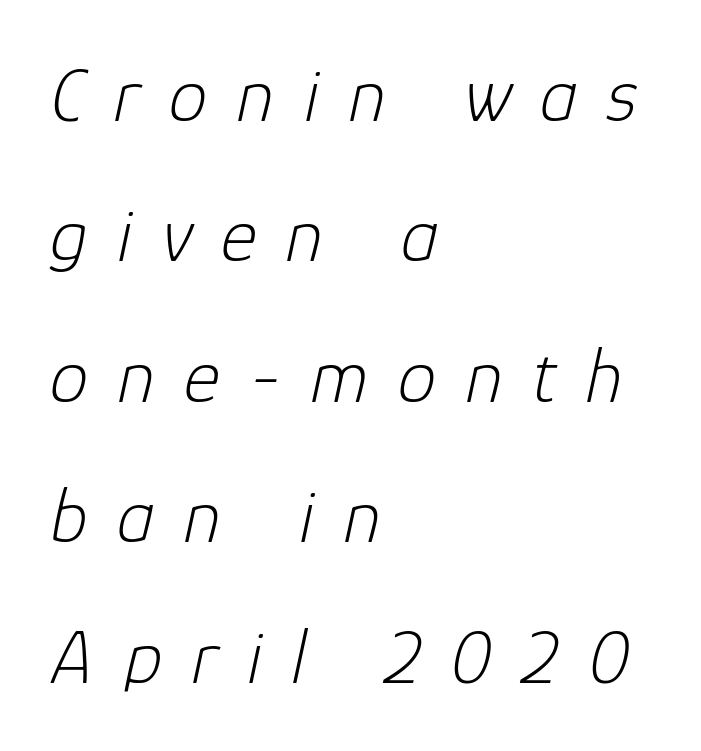
The foot of each line stays bare and open. There's an unmistakable incline to the writing here. Look at the tracking — it's clearly loosened, letters drifting apart. Each letter keeps its own natural width here, so spacing adapts to shape. On a weight scale, this lands at 450 or below.
